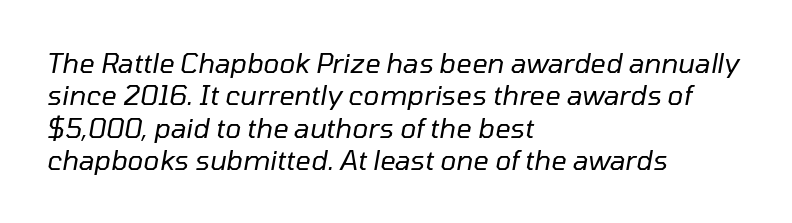
{"italic": "yes", "lean": "right", "slant_degrees": 10, "bold": "no", "underline": "no", "align": "left", "line_spacing_ratio": 1.2, "letter_spacing": "normal", "letter_spacing_em": 0.0, "glyph_px": 27}
